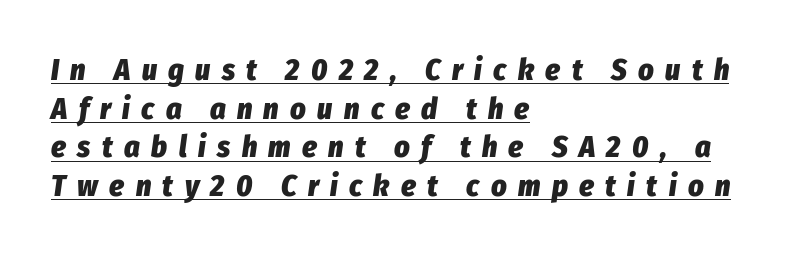
The image shows 30 px heavy, condensed type, italic (leaning right); set left-aligned, normal line spacing (1.29x), unusually wide letter spacing (+0.38 em), underlined; low stroke contrast and a medium x-height.
